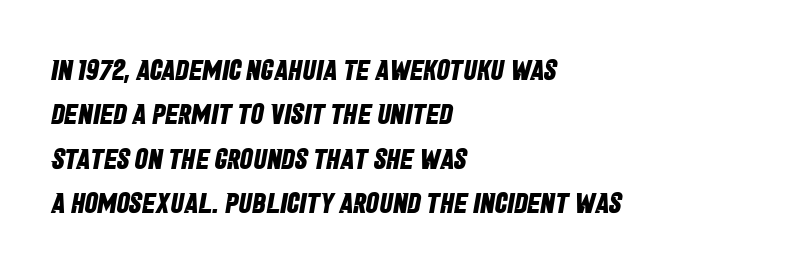
The image shows 29 px bold, condensed sans-serif type; set left-aligned, normal line spacing (1.53x), normal letter spacing, not underlined; low stroke contrast and a large x-height.
